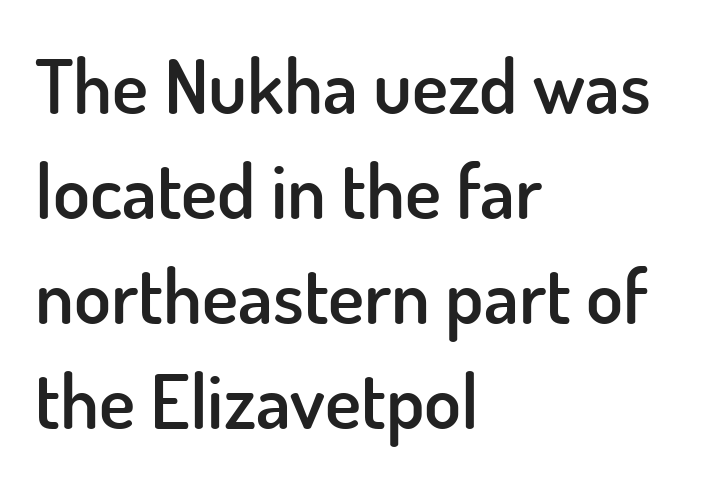
Q: Is the text bold? A: Semi-bold.
Q: Is the text italic (slanted)? A: No, it is upright.
Q: Is the typeface a serif or a sans-serif typeface? A: Sans-serif.
Q: Is the text underlined? A: No.
Q: How is the paragraph aligned? A: Left-aligned.
Q: Is the spacing between letters normal or unusually wide? A: Normal.
Q: Is the spacing between lines tight, normal or loose? A: Normal.
Q: Width (condensed, normal, or wide)? A: Normal.
Q: Stroke contrast? A: Low.
Q: x-height? A: Small.
Q: Monospaced? A: No.
